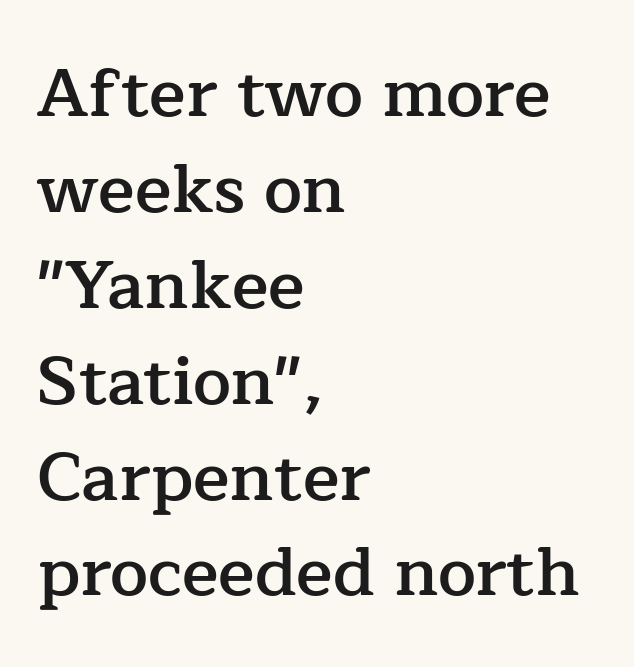
Q: Is the text bold? A: Semi-bold.
Q: Is the text italic (slanted)? A: No, it is upright.
Q: Is the typeface a serif or a sans-serif typeface? A: Serif.
Q: Is the text underlined? A: No.
Q: How is the paragraph aligned? A: Left-aligned.
Q: Is the spacing between letters normal or unusually wide? A: Normal.
Q: Is the spacing between lines tight, normal or loose? A: Normal.
Q: Width (condensed, normal, or wide)? A: Normal.
Q: Stroke contrast? A: Low.
Q: x-height? A: Medium.
Q: Monospaced? A: No.
